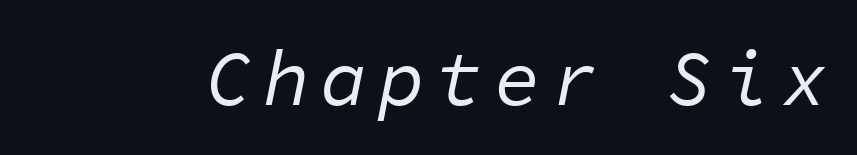
The image shows 78 px regular-weight type, italic (leaning right), monospaced; set not underlined; low stroke contrast and a medium x-height.
